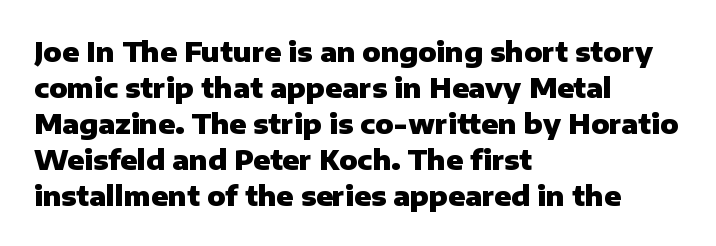
Q: Is the text bold? A: Yes.
Q: Is the text italic (slanted)? A: No, it is upright.
Q: Is the text underlined? A: No.
Q: How is the paragraph aligned? A: Left-aligned.
Q: Is the spacing between letters normal or unusually wide? A: Normal.
Q: Is the spacing between lines tight, normal or loose? A: Normal.
